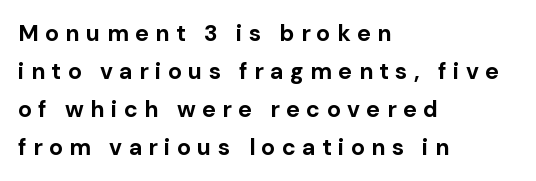
The image shows 23 px bold type, upright; set left-aligned, normal line spacing (1.65x), unusually wide letter spacing (+0.28 em), not underlined.
